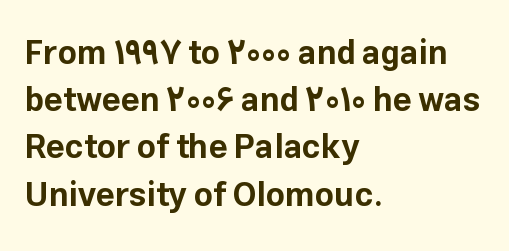
Q: Is the text bold? A: Yes.
Q: Is the text italic (slanted)? A: No, it is upright.
Q: Is the typeface a serif or a sans-serif typeface? A: Sans-serif.
Q: Is the text underlined? A: No.
Q: How is the paragraph aligned? A: Left-aligned.
Q: Is the spacing between letters normal or unusually wide? A: Normal.
Q: Is the spacing between lines tight, normal or loose? A: Normal.
Q: Width (condensed, normal, or wide)? A: Normal.
Q: Stroke contrast? A: Low.
Q: x-height? A: Medium.
Q: Monospaced? A: No.
